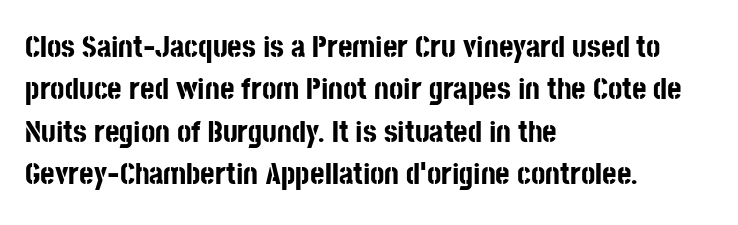
The image shows 31 px bold, condensed sans-serif type, upright; set left-aligned, normal line spacing (1.37x), normal letter spacing, not underlined; low stroke contrast and a large x-height.
